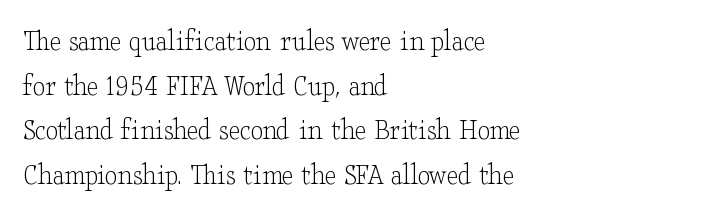
The line-height multiplier appears to be the usual default. Letterform terminals end in serifs throughout the passage. Decoration check: the copy has no underline. The paragraph has a hard left edge and a soft right edge. The rendering uses natural spacing where letterforms have individual widths. The font's upright variant was chosen for this text.
